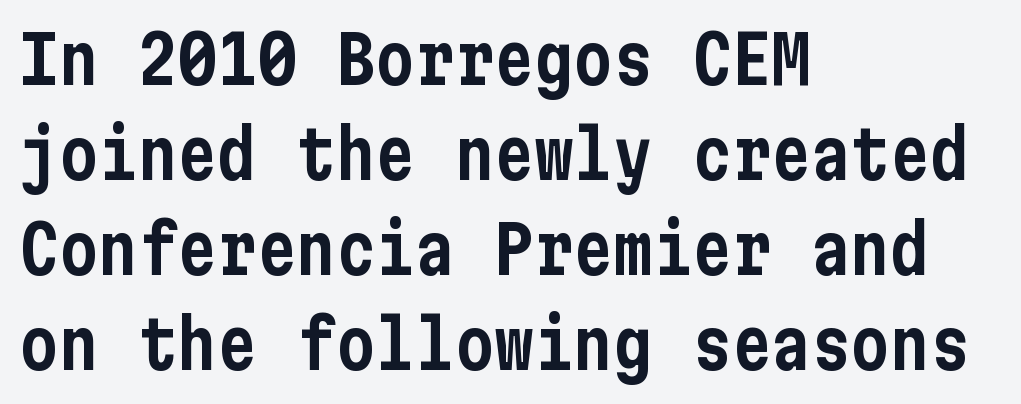
Each word holds together tightly as a unit, with standard inter-letter gaps. Left-aligned paragraph, ragged on the right. Stroke terminals: plain, sans-serif. Underlining? Definitely not there. What's the leading like? Ordinary, nothing unusual.
